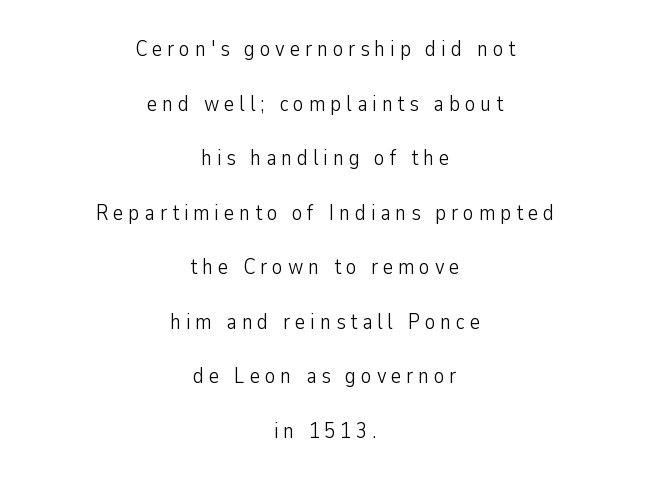
Q: Is the text bold? A: No.
Q: Is the text italic (slanted)? A: No, it is upright.
Q: Is the text underlined? A: No.
Q: How is the paragraph aligned? A: Centered.
Q: Is the spacing between letters normal or unusually wide? A: Unusually wide.
Q: Is the spacing between lines tight, normal or loose? A: Loose.
